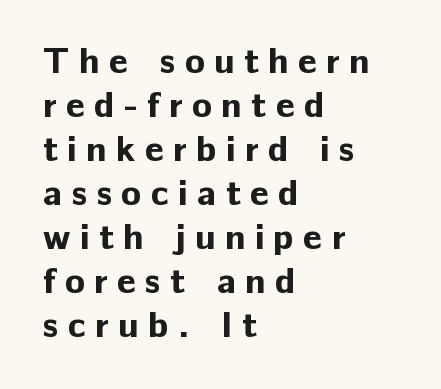
Q: Is the text bold? A: Yes.
Q: Is the text italic (slanted)? A: No, it is upright.
Q: Is the typeface a serif or a sans-serif typeface? A: Sans-serif.
Q: Is the text underlined? A: No.
Q: How is the paragraph aligned? A: Left-aligned.
Q: Is the spacing between letters normal or unusually wide? A: Unusually wide.
Q: Width (condensed, normal, or wide)? A: Normal.
Q: Stroke contrast? A: Low.
Q: x-height? A: Medium.
Q: Monospaced? A: No.
